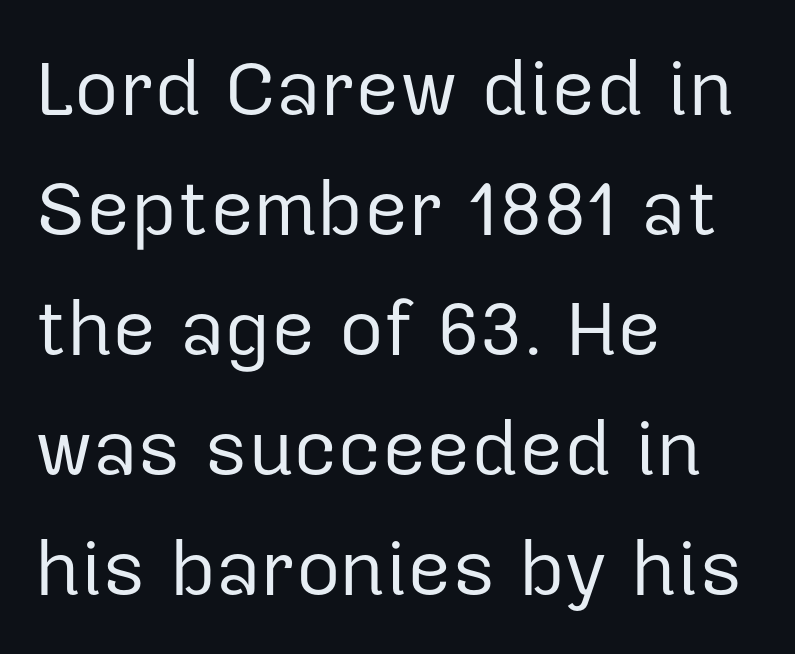
The image shows 77 px regular-weight sans-serif type, upright; set left-aligned, normal line spacing (1.56x), normal letter spacing, not underlined; low stroke contrast and a medium x-height.
